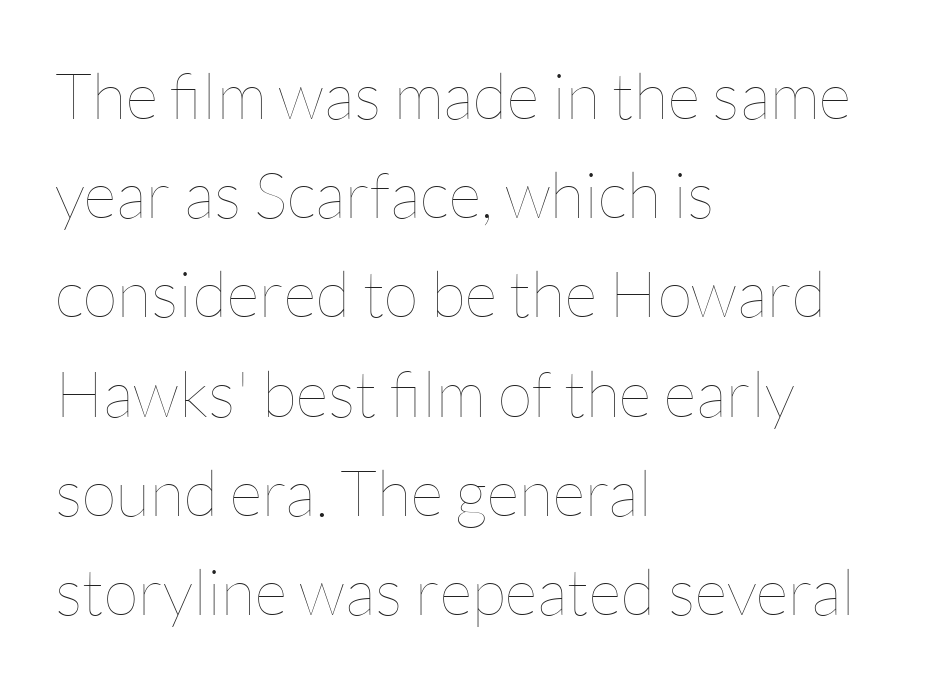
The image shows 64 px thin type, upright; set left-aligned, normal line spacing (1.55x), normal letter spacing, not underlined; low stroke contrast and a medium x-height.
